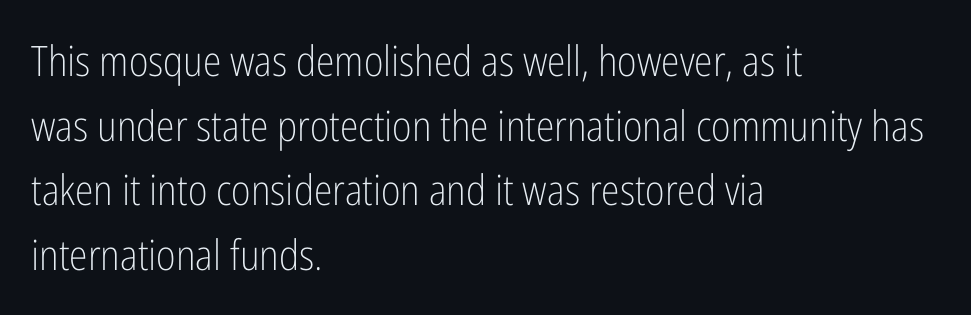
The image shows 42 px light, condensed sans-serif type, upright; set left-aligned, normal line spacing (1.54x), normal letter spacing, not underlined; low stroke contrast and a medium x-height.
